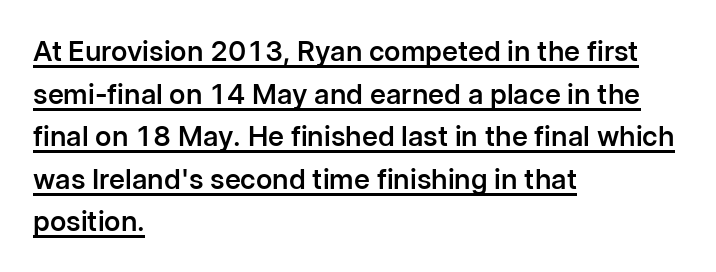
The image shows 28 px semibold sans-serif type, upright; set left-aligned, normal line spacing (1.52x), normal letter spacing, underlined; low stroke contrast and a medium x-height.
